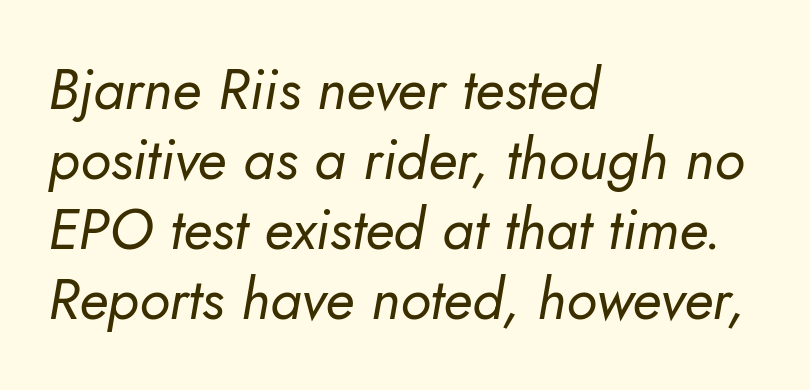
{"italic": "yes", "lean": "right", "slant_degrees": 5, "bold": "no", "weight": "regular", "width": "normal", "stroke_contrast": "low", "x_height": "small", "monospaced": "no", "underline": "no", "align": "left", "line_spacing_ratio": 1.23, "letter_spacing": "normal", "letter_spacing_em": 0.0, "glyph_px": 57}
